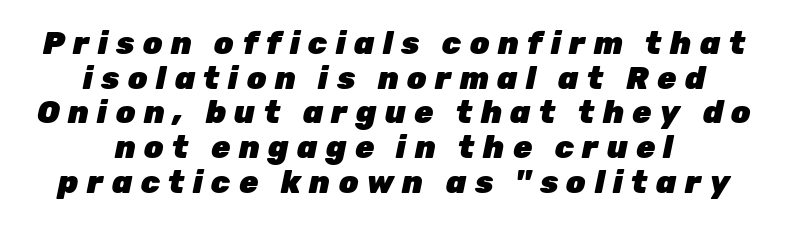
Q: Is the text bold? A: Yes.
Q: Is the text italic (slanted)? A: Yes, it leans right by about 12 degrees.
Q: Is the text underlined? A: No.
Q: How is the paragraph aligned? A: Centered.
Q: Is the spacing between letters normal or unusually wide? A: Unusually wide.
Q: Is the spacing between lines tight, normal or loose? A: Tight.
Q: Width (condensed, normal, or wide)? A: Normal.
Q: Stroke contrast? A: Low.
Q: x-height? A: Medium.
Q: Monospaced? A: No.
